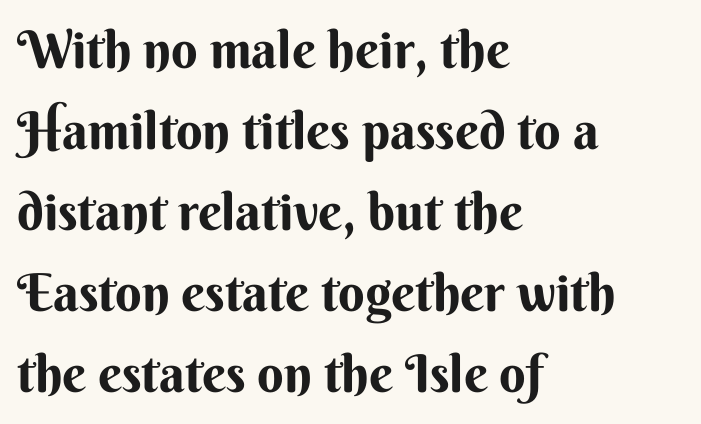
Q: Is the text bold? A: Yes.
Q: Is the text italic (slanted)? A: No, it is upright.
Q: Is the typeface a serif or a sans-serif typeface? A: Sans-serif.
Q: Is the text underlined? A: No.
Q: How is the paragraph aligned? A: Left-aligned.
Q: Is the spacing between letters normal or unusually wide? A: Normal.
Q: Is the spacing between lines tight, normal or loose? A: Normal.
Q: Width (condensed, normal, or wide)? A: Normal.
Q: Stroke contrast? A: Medium.
Q: x-height? A: Small.
Q: Monospaced? A: No.
